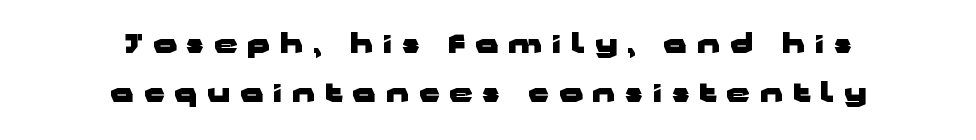
When letters stand straight like this, we call the style roman or upright. Line starts and ends both wander, symmetrically. Typesetter's note: full bold, strokes at maximum text heaviness. The face used here is rendered with a markedly widened letterfit.
